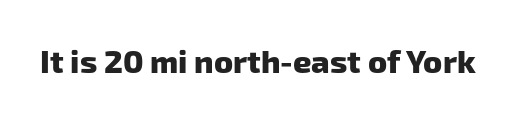
Decoration check: the copy has no underline. Note the varied advance widths — an 'i' is clearly narrower than an 'm'. Does the type have serifs? No, each stem ends abruptly. Observe the ordinary spacing: letters are neighbours, not strangers.
